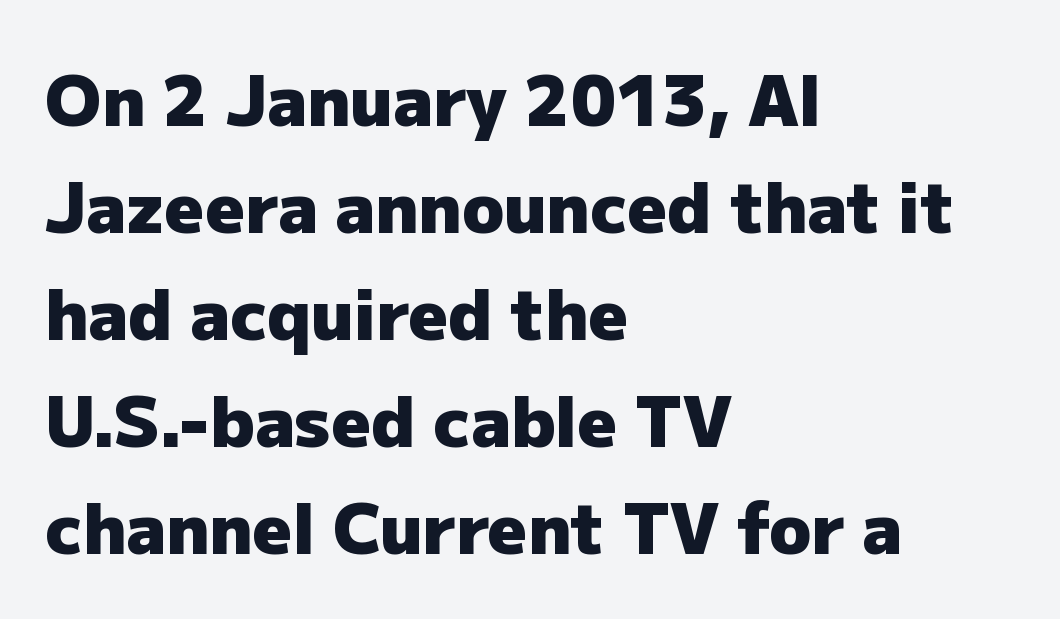
{"serif": "no", "italic": "no", "bold": "yes", "weight": "heavy", "width": "normal", "stroke_contrast": "low", "x_height": "medium", "monospaced": "no", "underline": "no", "align": "left", "line_spacing": "normal", "line_spacing_ratio": 1.55, "letter_spacing": "normal", "letter_spacing_em": 0.0, "glyph_px": 69}
